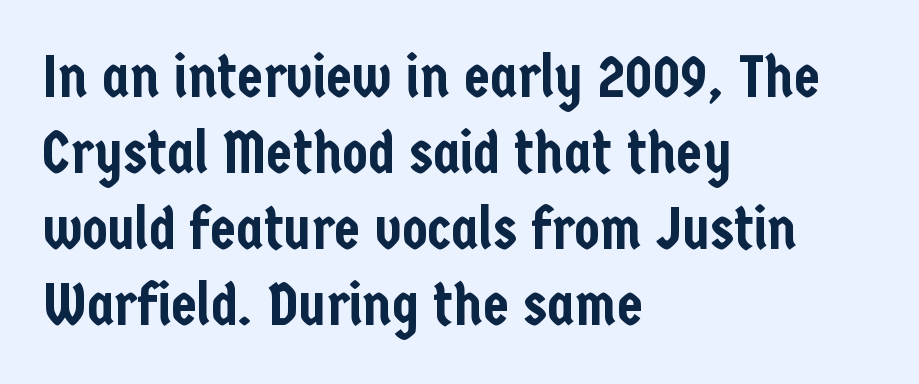
Q: Is the text italic (slanted)? A: No, it is upright.
Q: Is the typeface a serif or a sans-serif typeface? A: Sans-serif.
Q: Is the text underlined? A: No.
Q: How is the paragraph aligned? A: Left-aligned.
Q: Is the spacing between letters normal or unusually wide? A: Normal.
Q: Is the spacing between lines tight, normal or loose? A: Normal.
Q: Width (condensed, normal, or wide)? A: Condensed.
Q: Stroke contrast? A: Low.
Q: x-height? A: Medium.
Q: Monospaced? A: No.
